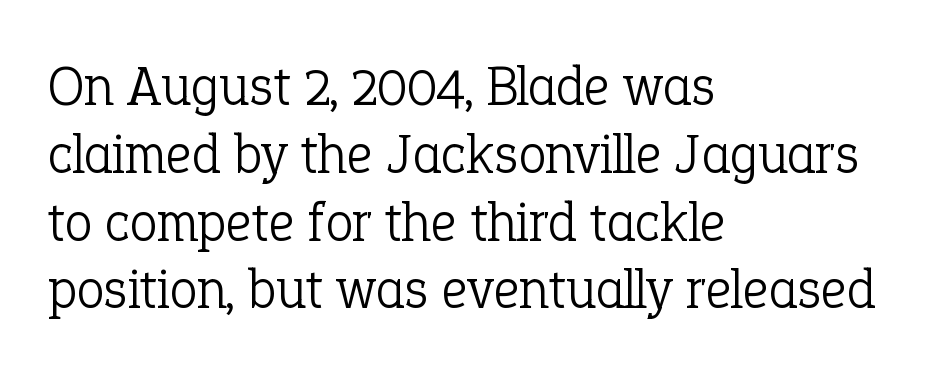
Q: Is the text bold? A: No.
Q: Is the text italic (slanted)? A: No, it is upright.
Q: Is the typeface a serif or a sans-serif typeface? A: Serif.
Q: Is the text underlined? A: No.
Q: How is the paragraph aligned? A: Left-aligned.
Q: Is the spacing between letters normal or unusually wide? A: Normal.
Q: Width (condensed, normal, or wide)? A: Normal.
Q: Stroke contrast? A: Low.
Q: x-height? A: Medium.
Q: Monospaced? A: No.
